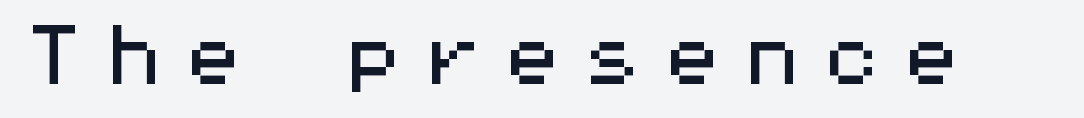
{"serif": "no", "italic": "no", "width": "wide", "stroke_contrast": "medium", "x_height": "medium", "monospaced": "yes", "underline": "no", "glyph_px": 67}
